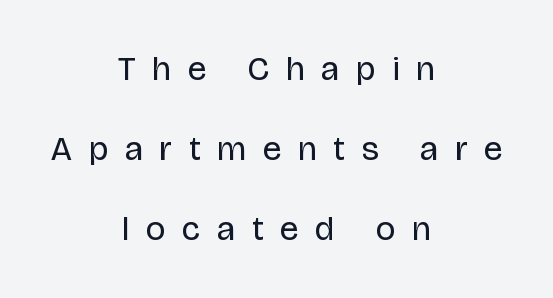
{"serif": "no", "italic": "no", "bold": "no", "weight": "regular", "width": "normal", "stroke_contrast": "low", "x_height": "large", "monospaced": "no", "underline": "no", "align": "center", "line_spacing": "loose", "line_spacing_ratio": 2.35, "letter_spacing": "wide", "letter_spacing_em": 0.49, "glyph_px": 34}
